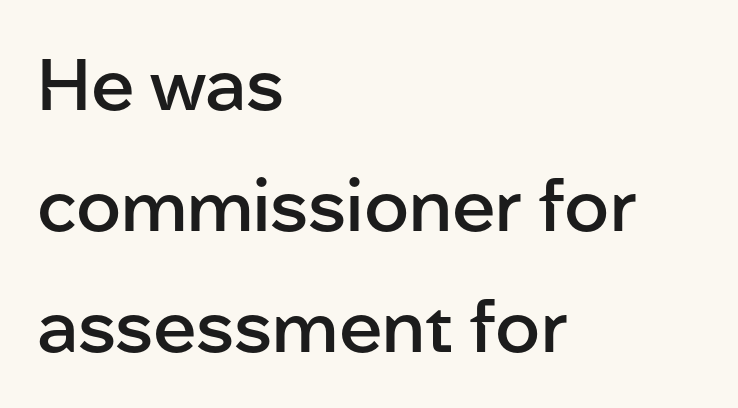
Note the varied advance widths — an 'i' is clearly narrower than an 'm'. The typeface chosen for these lines omits serifs. Vertically, the passage feels balanced, rows spaced as you'd expect. When letters stand straight like this, we call the style roman or upright. No extra tracking has been applied to these lines. Typeset ragged right — the left edge is the straight one.
